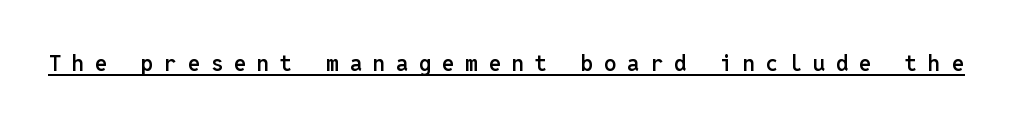
Q: Is the text bold? A: Semi-bold.
Q: Is the text italic (slanted)? A: No, it is upright.
Q: Is the text underlined? A: Yes.
Q: Is the spacing between letters normal or unusually wide? A: Unusually wide.
